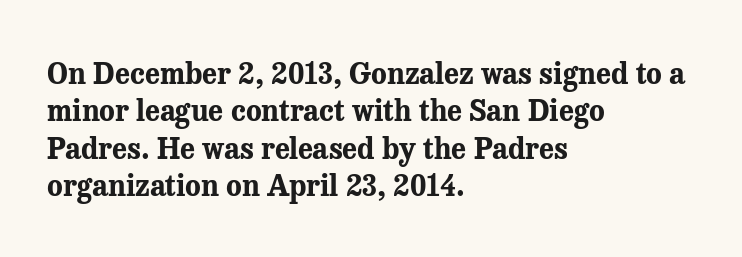
{"serif": "yes", "italic": "no", "bold": "yes", "weight": "bold", "width": "normal", "stroke_contrast": "medium", "x_height": "medium", "monospaced": "no", "underline": "no", "align": "left", "line_spacing": "normal", "line_spacing_ratio": 1.29, "letter_spacing": "normal", "letter_spacing_em": 0.0, "glyph_px": 29}
